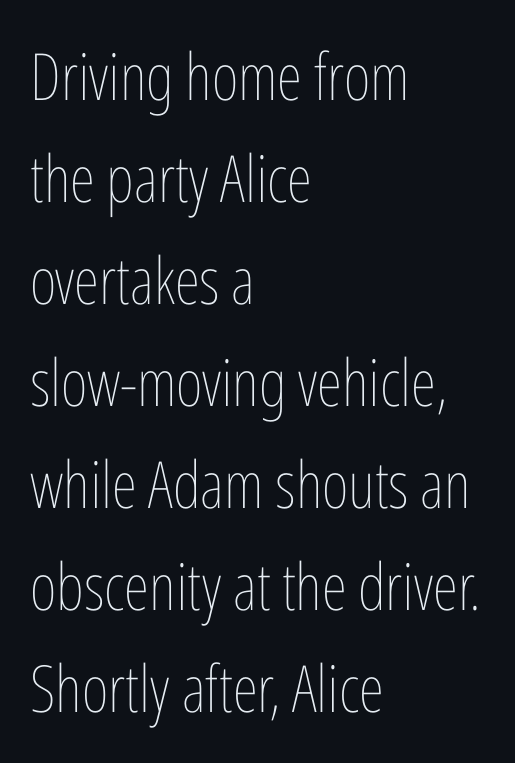
Q: Is the text bold? A: No.
Q: Is the text italic (slanted)? A: No, it is upright.
Q: Is the text underlined? A: No.
Q: How is the paragraph aligned? A: Left-aligned.
Q: Is the spacing between letters normal or unusually wide? A: Normal.
Q: Is the spacing between lines tight, normal or loose? A: Normal.
Q: Width (condensed, normal, or wide)? A: Condensed.
Q: Stroke contrast? A: Low.
Q: x-height? A: Medium.
Q: Monospaced? A: No.
